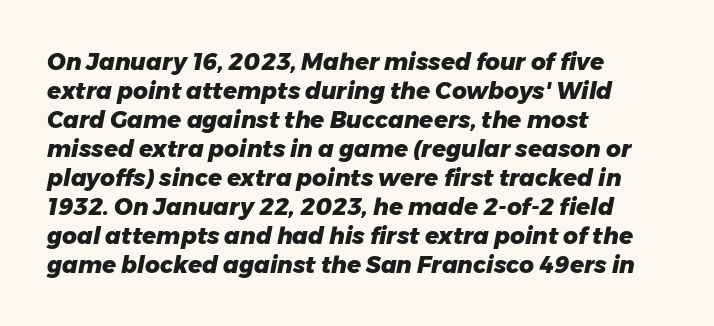
The image shows 23 px bold type, italic (leaning right); set left-aligned, normal line spacing (1.26x), normal letter spacing, not underlined.
